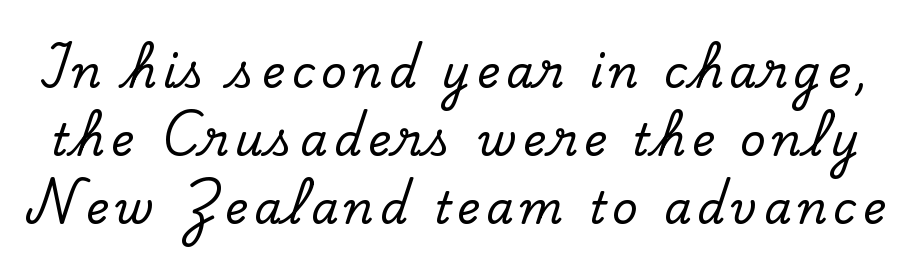
The image shows 44 px serif type; set normal line spacing (1.55x), not underlined; low stroke contrast and a small x-height.
